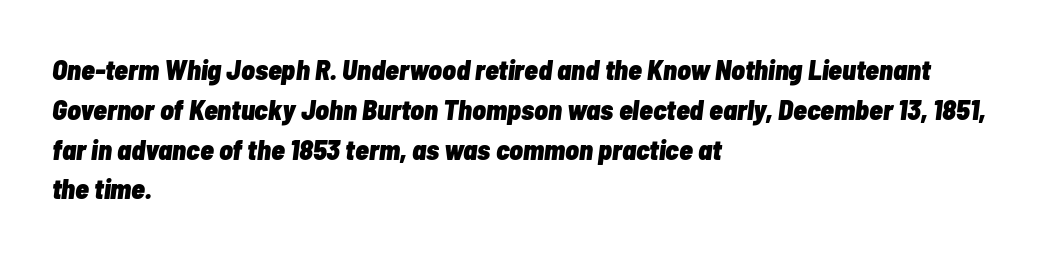
The image shows 28 px heavy, condensed type, italic (leaning right); set left-aligned, normal line spacing (1.42x), normal letter spacing, not underlined; low stroke contrast and a medium x-height.
